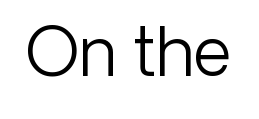
{"serif": "no", "italic": "no", "bold": "no", "weight": "light", "width": "normal", "stroke_contrast": "low", "x_height": "medium", "monospaced": "no", "underline": "no", "letter_spacing": "normal", "letter_spacing_em": 0.0, "glyph_px": 66}
